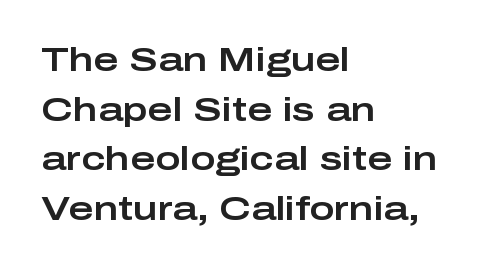
Q: Is the text italic (slanted)? A: No, it is upright.
Q: Is the typeface a serif or a sans-serif typeface? A: Sans-serif.
Q: Is the text underlined? A: No.
Q: How is the paragraph aligned? A: Left-aligned.
Q: Is the spacing between letters normal or unusually wide? A: Normal.
Q: Is the spacing between lines tight, normal or loose? A: Normal.
Q: Width (condensed, normal, or wide)? A: Wide.
Q: Stroke contrast? A: Low.
Q: x-height? A: Medium.
Q: Monospaced? A: No.
